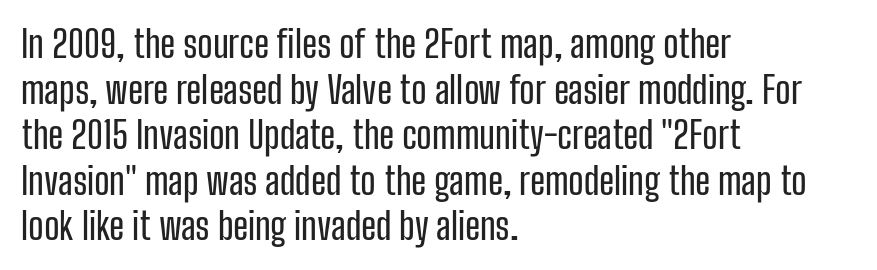
Here the glyphs are tracked normally, forming tight word shapes. Note: no serifs on the glyphs. Check under the words: just untouched page. These lines are rendered in a variable-pitch font.
